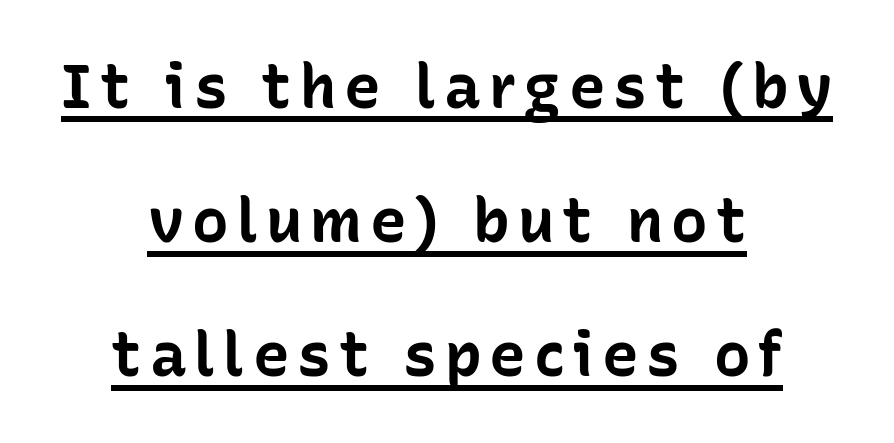
{"serif": "no", "italic": "no", "bold": "yes", "weight": "bold", "width": "normal", "stroke_contrast": "low", "x_height": "medium", "monospaced": "no", "underline": "yes", "align": "center", "line_spacing": "loose", "line_spacing_ratio": 2.2, "glyph_px": 61}
